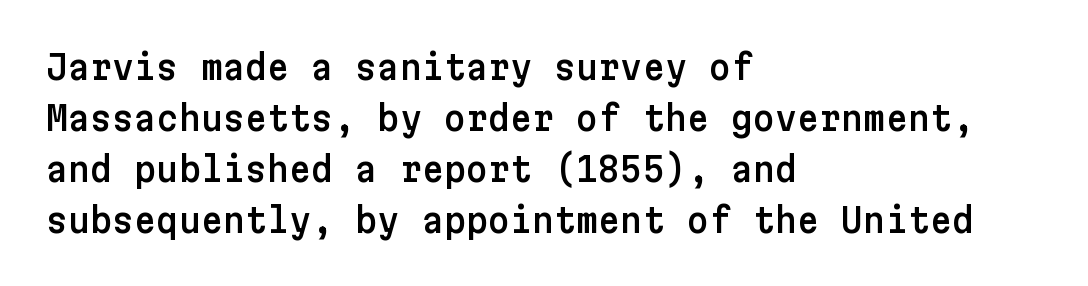
Q: Is the text italic (slanted)? A: No, it is upright.
Q: Is the typeface a serif or a sans-serif typeface? A: Sans-serif.
Q: Is the text underlined? A: No.
Q: How is the paragraph aligned? A: Left-aligned.
Q: Is the spacing between letters normal or unusually wide? A: Normal.
Q: Is the spacing between lines tight, normal or loose? A: Normal.
Q: Width (condensed, normal, or wide)? A: Normal.
Q: Stroke contrast? A: Low.
Q: x-height? A: Medium.
